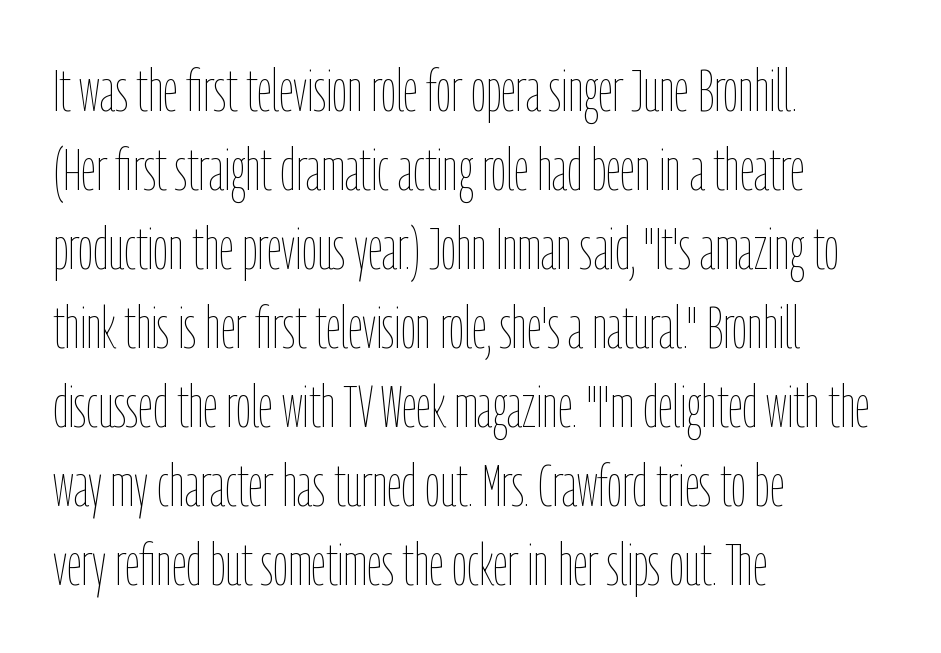
{"italic": "no", "bold": "no", "weight": "thin", "width": "condensed", "stroke_contrast": "low", "x_height": "medium", "monospaced": "no", "underline": "no", "align": "left", "line_spacing": "normal", "line_spacing_ratio": 1.34, "letter_spacing": "normal", "letter_spacing_em": 0.0, "glyph_px": 59}
